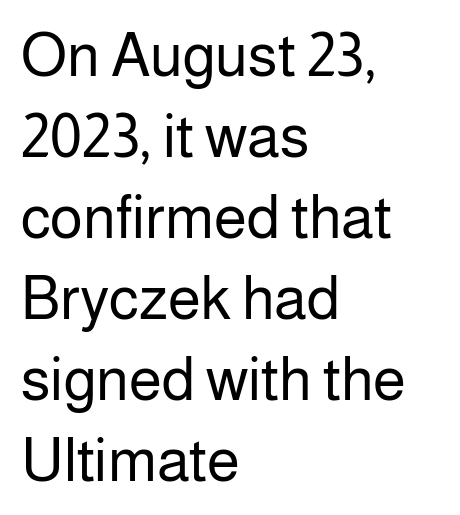
Each letter's strokes conclude bluntly, with no projecting serifs. Think standard paragraph weight, or any step lighter than that. Nobody drew a line under any word here. Standard letterfit; no display-style spreading of the glyphs. The rendering anchors every line to the left-hand side. This sample uses an upright cut, with every glyph sitting square on the baseline.
